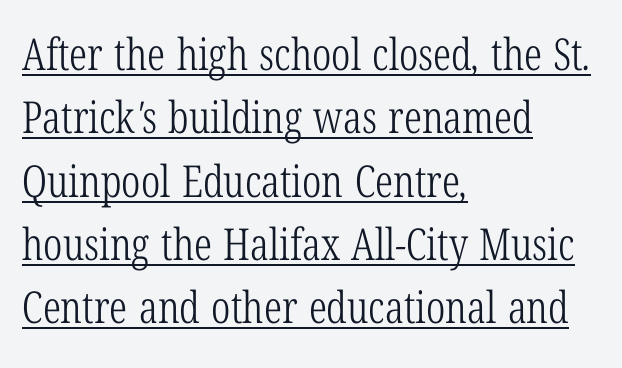
The image shows 44 px light, condensed serif type; set left-aligned, normal line spacing (1.44x), normal letter spacing, underlined; low stroke contrast and a medium x-height.
